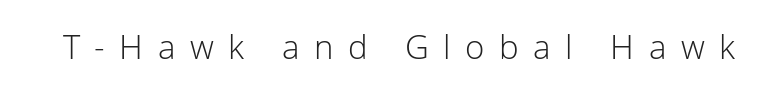
These lines were composed using upright roman letters. The rendering uses natural spacing where letterforms have individual widths. Each stroke keeps to a modest, everyday thickness or less. This rendering employs a face without finishing strokes, i.e., a sans-serif.
